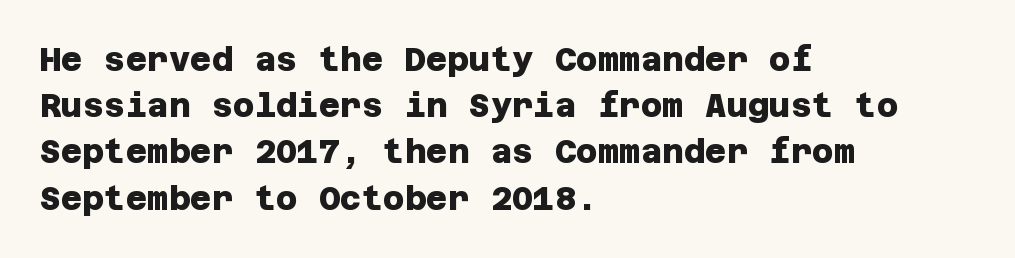
{"serif": "no", "bold": "yes", "weight": "heavy", "width": "normal", "stroke_contrast": "low", "x_height": "large", "underline": "no", "align": "left", "line_spacing": "normal", "line_spacing_ratio": 1.4, "letter_spacing": "normal", "letter_spacing_em": 0.0, "glyph_px": 33}
